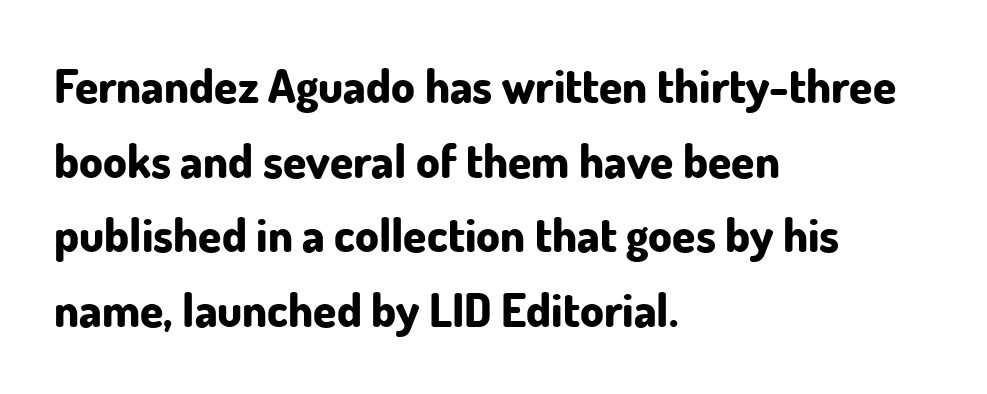
Ordinary non-slanted type is in use. How heavy is the stroke? Heavy — this is a bold. You can tell from the bare stems that sans-serif type was used. Each letter keeps its own natural width here, so spacing adapts to shape.
